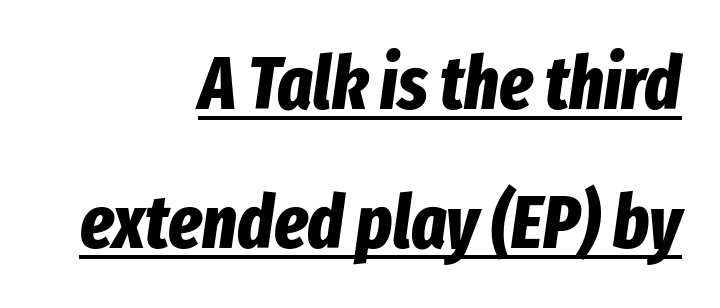
{"italic": "yes", "lean": "right", "slant_degrees": 8, "bold": "yes", "weight": "bold", "width": "condensed", "stroke_contrast": "low", "x_height": "medium", "monospaced": "no", "underline": "yes", "align": "right", "line_spacing_ratio": 1.88, "letter_spacing": "normal", "letter_spacing_em": 0.0, "glyph_px": 74}
